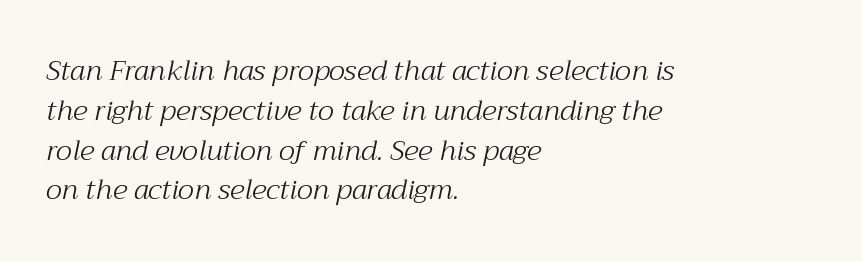
The leading is moderate, giving the passage an even texture. Each word holds together tightly as a unit, with standard inter-letter gaps. Unmarked baselines from the first word to the last. Leftover space on each line is placed entirely after the last word. No letter is thick-stroked: the sample isn't bold.
